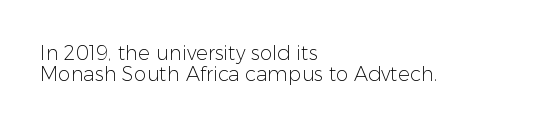
{"italic": "no", "bold": "no", "underline": "no", "align": "left", "line_spacing": "tight", "line_spacing_ratio": 1.04, "letter_spacing": "normal", "letter_spacing_em": 0.0, "glyph_px": 20}
